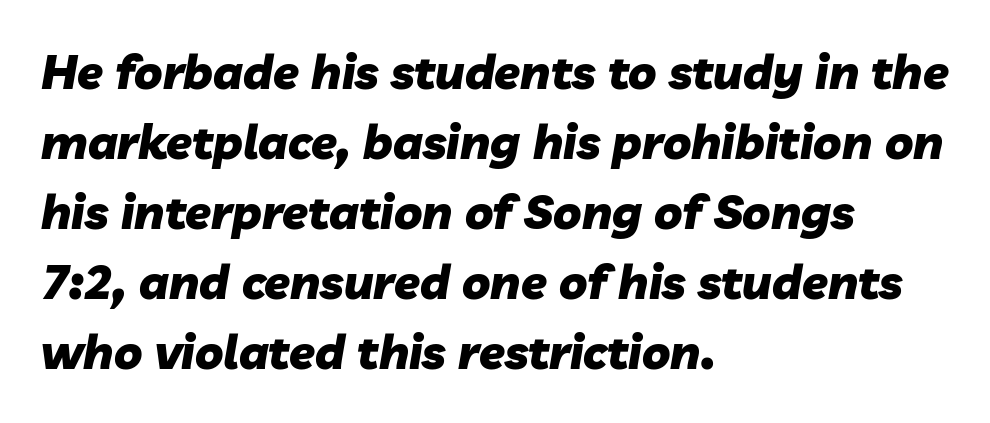
{"italic": "yes", "lean": "right", "slant_degrees": 10, "bold": "yes", "weight": "heavy", "width": "normal", "stroke_contrast": "low", "x_height": "medium", "monospaced": "no", "underline": "no", "align": "left", "line_spacing": "normal", "line_spacing_ratio": 1.49, "letter_spacing": "normal", "letter_spacing_em": 0.0, "glyph_px": 47}
